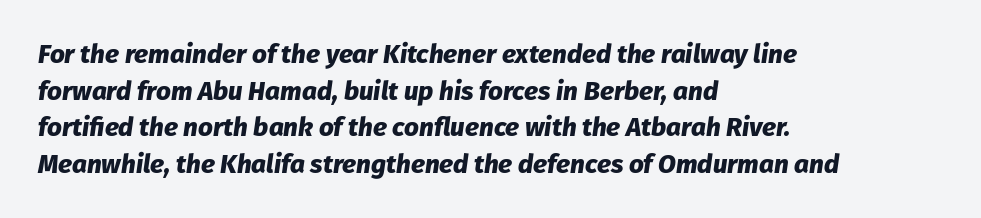
Emphasis-style slanted type is in use. Unmarked baselines from the first word to the last. Horizontal bands of white between lines are of average thickness. The lines are quadded left.
